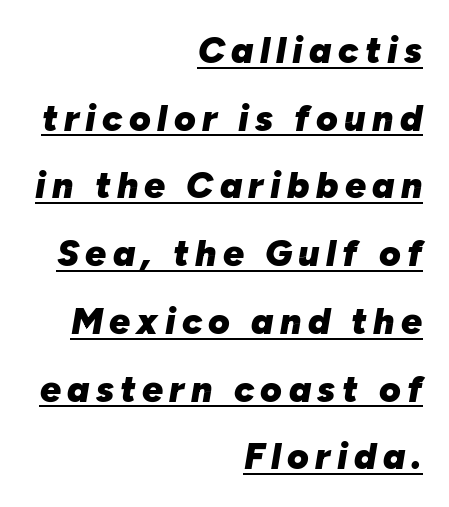
The image shows 37 px heavy type, italic (leaning right); set right-aligned, line spacing 1.83x, underlined; low stroke contrast and a medium x-height.
